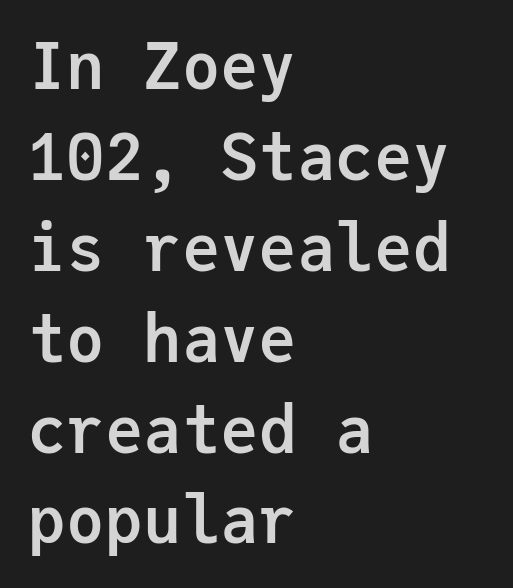
The image shows 64 px semibold sans-serif type, upright, monospaced; set left-aligned, normal line spacing (1.42x), normal letter spacing, not underlined; low stroke contrast and a medium x-height.
